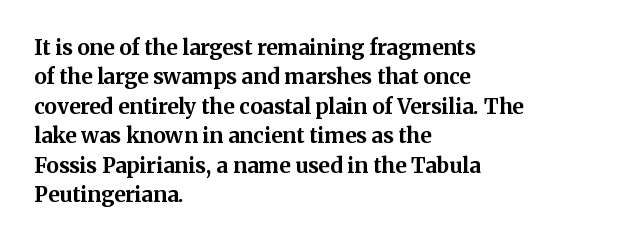
Posture: upright roman. Underlining? Definitely not there. Each line starts at the same left margin while the right side varies. Stroke thickness is high; the sample reads as a true bold. The block of text has a typical density, with ordinary space between rows.
